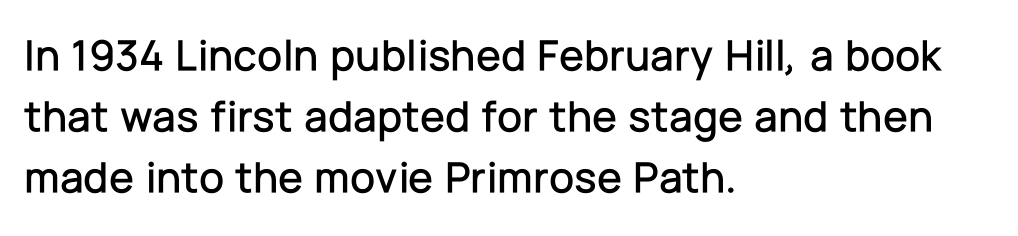
The image shows 45 px sans-serif type, upright; set left-aligned, normal line spacing (1.36x), normal letter spacing, not underlined; low stroke contrast and a medium x-height.
